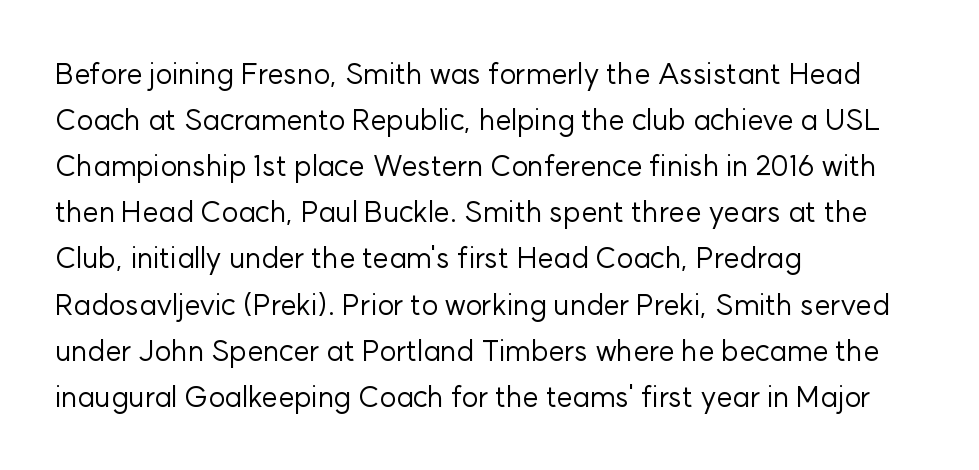
{"serif": "no", "italic": "no", "bold": "no", "weight": "regular", "width": "normal", "stroke_contrast": "low", "x_height": "medium", "monospaced": "no", "underline": "no", "align": "left", "line_spacing": "normal", "line_spacing_ratio": 1.59, "letter_spacing": "normal", "letter_spacing_em": 0.0, "glyph_px": 29}
